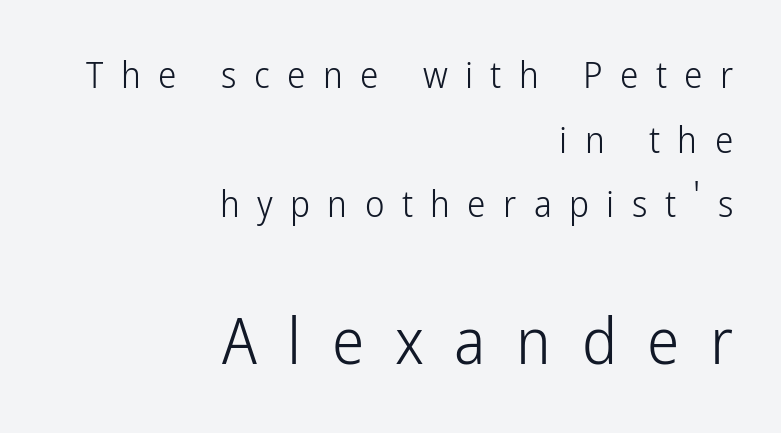
Q: Is the text bold? A: No.
Q: Is the text italic (slanted)? A: No, it is upright.
Q: Is the typeface a serif or a sans-serif typeface? A: Sans-serif.
Q: Is the text underlined? A: No.
Q: How is the paragraph aligned? A: Right-aligned.
Q: Is the spacing between letters normal or unusually wide? A: Unusually wide.
Q: Which block of text is set in a larger size, the first (top) or the second (bottom)? A: The second (bottom) one.
Q: Width (condensed, normal, or wide)? A: Condensed.
Q: Stroke contrast? A: Low.
Q: x-height? A: Medium.
Q: Monospaced? A: No.
